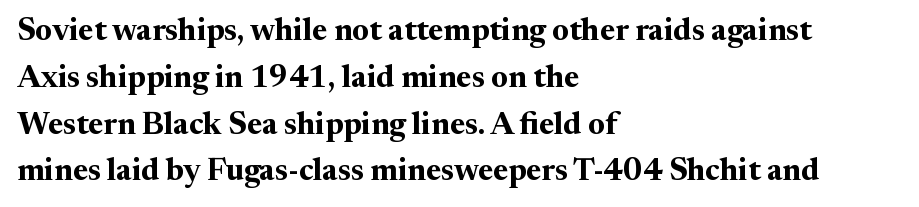
The image shows 31 px bold serif type, upright; set left-aligned, normal line spacing (1.51x), normal letter spacing, not underlined; medium stroke contrast and a medium x-height.
